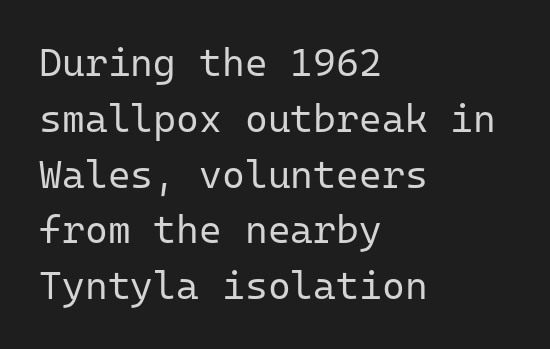
Spacing verdict: monospaced, one width for all characters. Counters stay open thanks to moderate or lighter strokes. Left-aligned paragraph, ragged on the right. Standard letterfit; no display-style spreading of the glyphs. To sum up the face: it is a sans, with no serifs.
